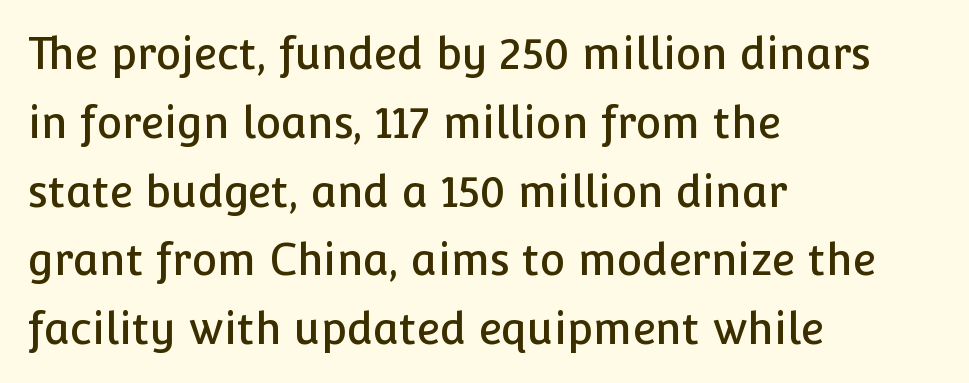
Every character sits straight up, as roman type does. You could not count columns in this text — the font is proportionally spaced. Anything drawn beneath the words? Only blank space. One-word summary of the alignment: left. Vertical spacing — default. Regarding serifs, this sample does without them.
